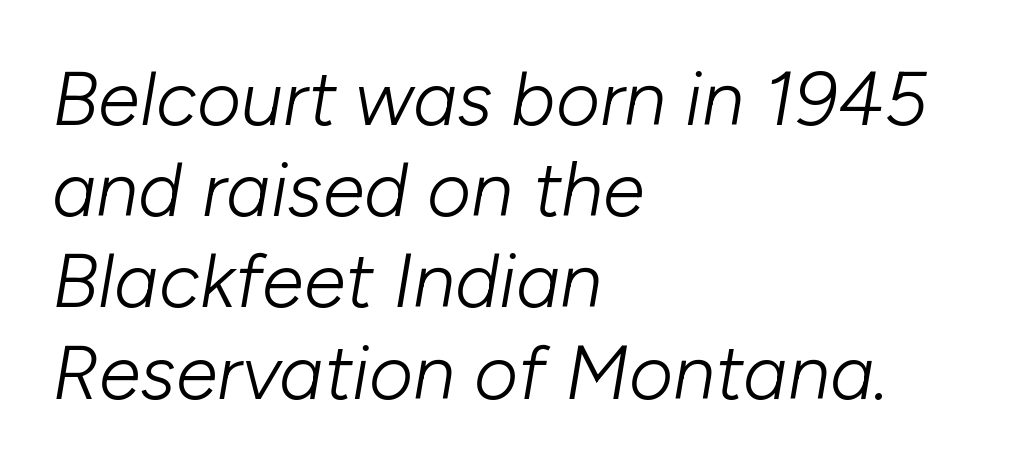
{"italic": "yes", "lean": "right", "slant_degrees": 10, "bold": "no", "weight": "light", "width": "normal", "stroke_contrast": "low", "x_height": "medium", "monospaced": "no", "underline": "no", "align": "left", "line_spacing_ratio": 1.2, "letter_spacing": "normal", "letter_spacing_em": 0.0, "glyph_px": 76}
